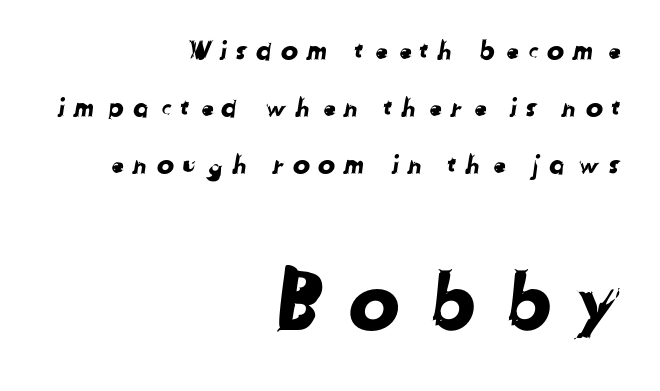
{"serif": "no", "width": "normal", "stroke_contrast": "low", "x_height": "medium", "monospaced": "no", "underline": "no", "align": "right", "line_spacing": "loose", "line_spacing_ratio": 2.19, "letter_spacing": "wide", "letter_spacing_em": 0.3, "larger_block": "second", "size_ratio": 2.96, "glyph_px": 77}
